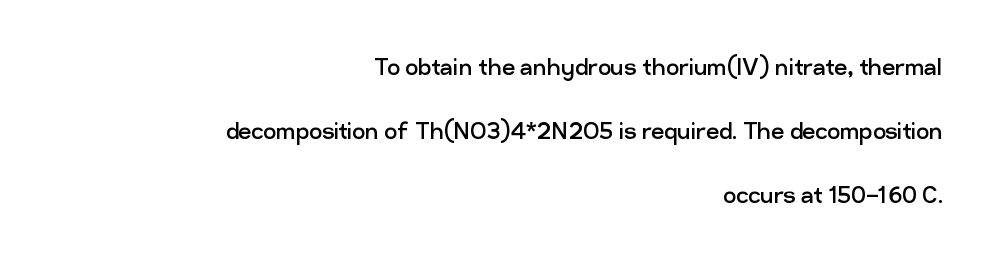
{"serif": "no", "italic": "no", "bold": "no", "weight": "regular", "width": "normal", "stroke_contrast": "low", "x_height": "medium", "monospaced": "no", "underline": "no", "align": "right", "line_spacing": "loose", "line_spacing_ratio": 2.2, "letter_spacing": "normal", "letter_spacing_em": 0.0, "glyph_px": 29}
